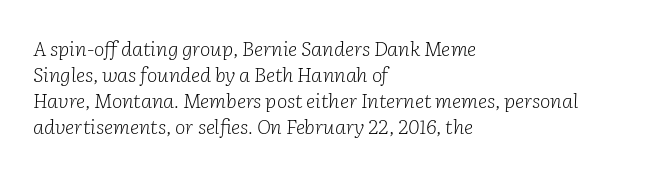
The image shows 20 px text type, italic (leaning right); set left-aligned, normal line spacing (1.3x), normal letter spacing, not underlined.
